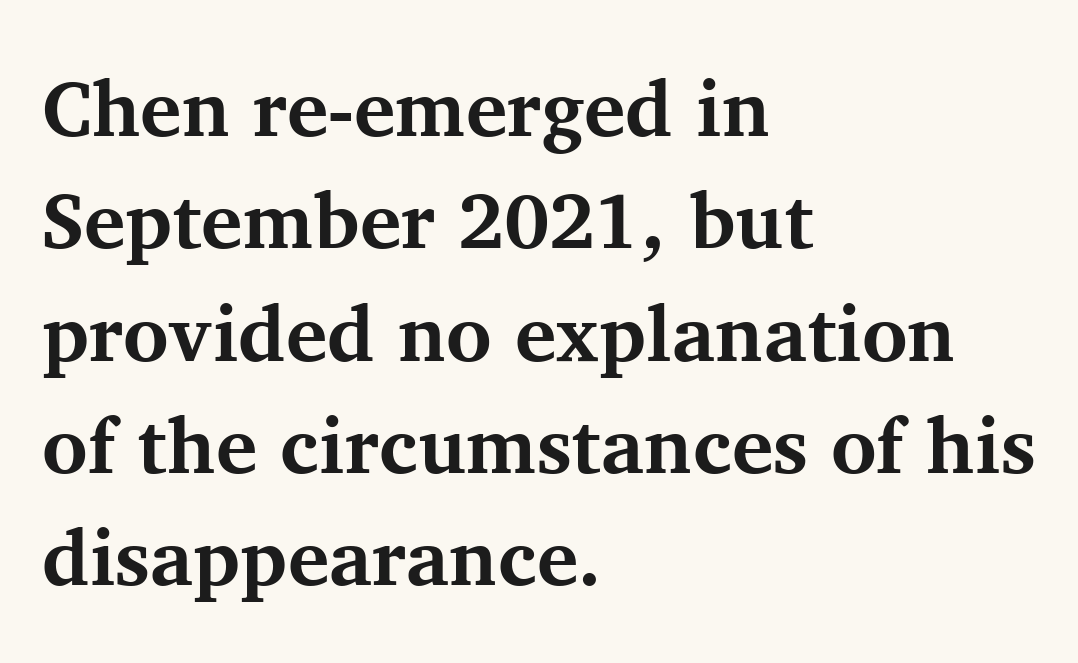
This block has exactly the height ordinary leading produces. Is this a fixed-width face? No — the glyphs have proportional, varying widths. You can tell it's not italic because the verticals are truly vertical. Small tapered or slab feet sit at the stroke ends, so this counts as serif. Honestly, the letter spacing is just normal — you wouldn't notice it. Plenty of ink on the page — the face is bold.
